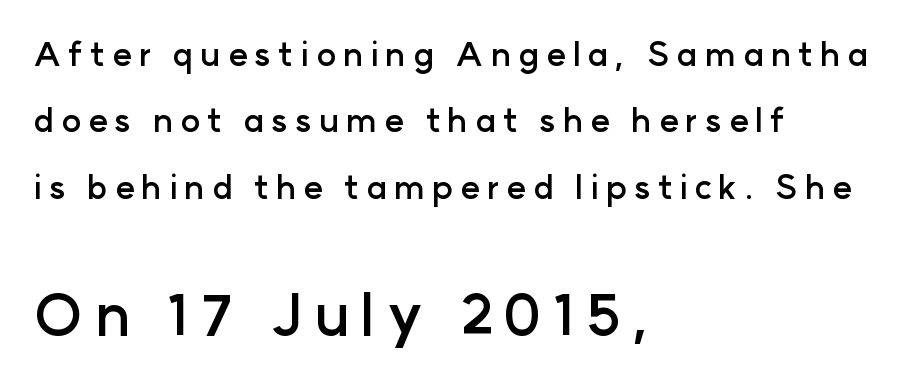
The image shows 57 px semibold sans-serif type, upright; set left-aligned, loose line spacing (2.01x), unusually wide letter spacing (+0.21 em), not underlined; the second (bottom) block is 1.73x larger; low stroke contrast and a medium x-height.
